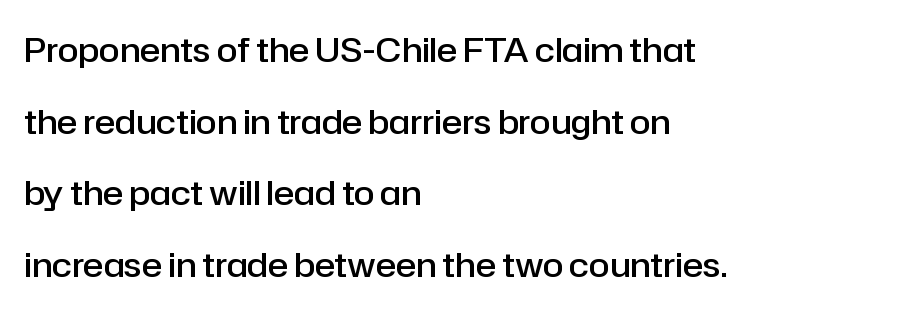
{"serif": "no", "italic": "no", "bold": "semi", "weight": "semibold", "width": "normal", "stroke_contrast": "low", "x_height": "medium", "monospaced": "no", "underline": "no", "align": "left", "line_spacing": "loose", "line_spacing_ratio": 2.11, "letter_spacing": "normal", "letter_spacing_em": 0.0, "glyph_px": 34}
